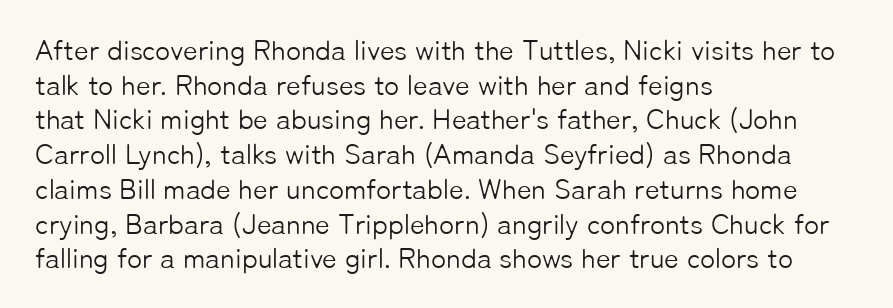
Q: Is the text bold? A: No.
Q: Is the text italic (slanted)? A: No, it is upright.
Q: Is the typeface a serif or a sans-serif typeface? A: Sans-serif.
Q: Is the text underlined? A: No.
Q: How is the paragraph aligned? A: Left-aligned.
Q: Is the spacing between letters normal or unusually wide? A: Normal.
Q: Width (condensed, normal, or wide)? A: Normal.
Q: Stroke contrast? A: Low.
Q: x-height? A: Medium.
Q: Monospaced? A: No.
